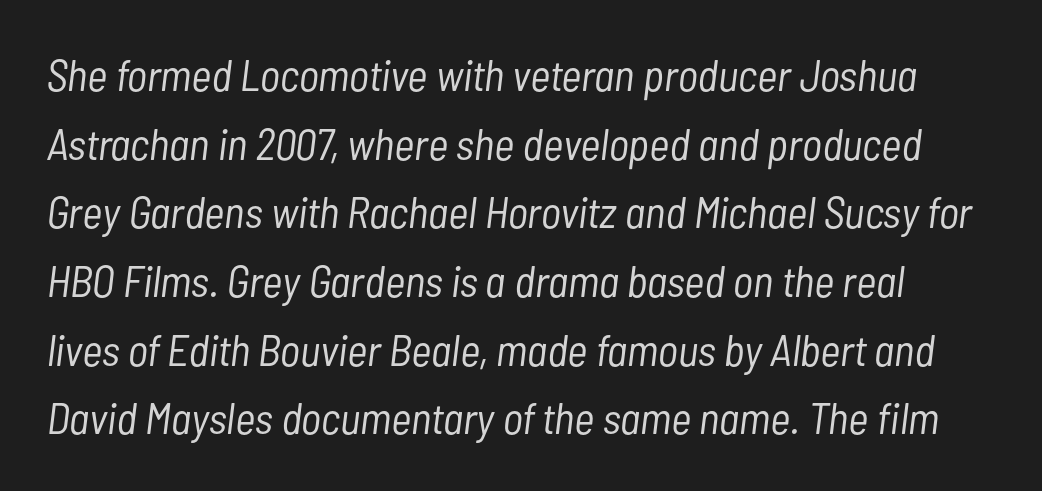
{"italic": "yes", "lean": "right", "slant_degrees": 7, "bold": "no", "weight": "light", "width": "condensed", "stroke_contrast": "low", "x_height": "medium", "monospaced": "no", "underline": "no", "line_spacing": "normal", "line_spacing_ratio": 1.56, "letter_spacing": "normal", "letter_spacing_em": 0.0, "glyph_px": 44}
